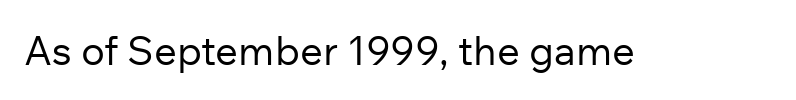
The image shows 40 px regular-weight sans-serif type, upright; set normal letter spacing, not underlined; low stroke contrast and a medium x-height.
